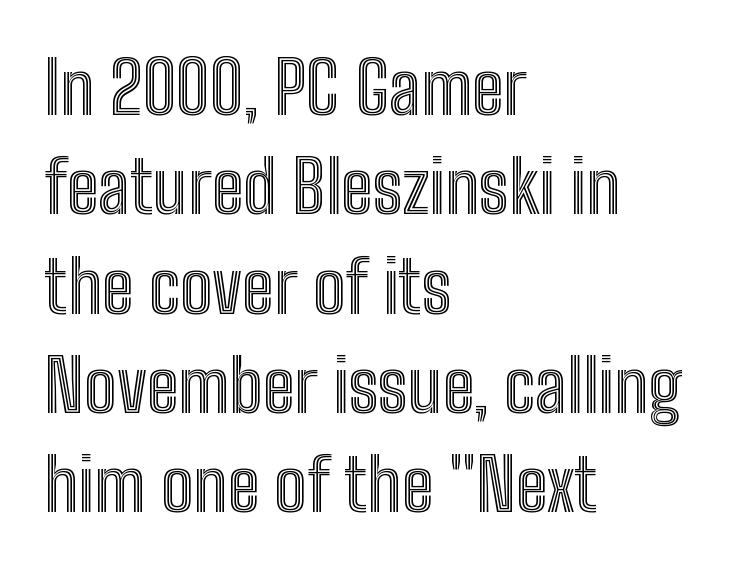
Q: Is the text italic (slanted)? A: No, it is upright.
Q: Is the text underlined? A: No.
Q: How is the paragraph aligned? A: Left-aligned.
Q: Is the spacing between letters normal or unusually wide? A: Normal.
Q: Is the spacing between lines tight, normal or loose? A: Normal.
Q: Width (condensed, normal, or wide)? A: Condensed.
Q: x-height? A: Medium.
Q: Monospaced? A: No.
